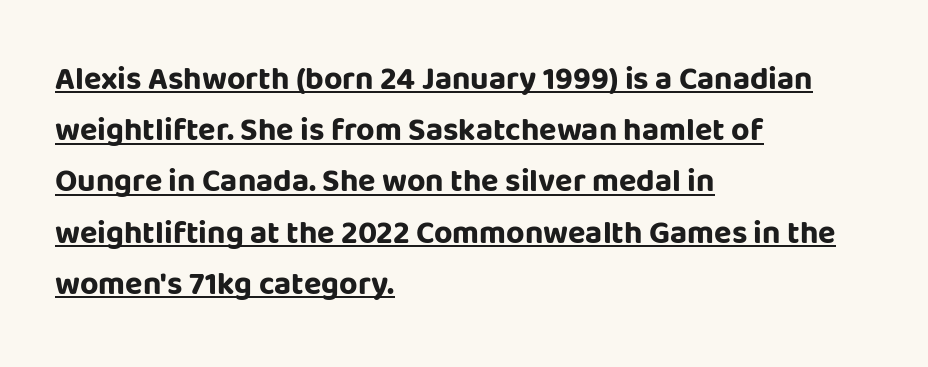
The rendering uses natural spacing where letterforms have individual widths. Has an underline been added? It has. This is the regular roman posture of the typeface. Successive baselines arrive at the customary interval. Is the block centered? No — it sits flush against the left margin. The gaps between neighbouring characters are ordinary and unremarkable.
